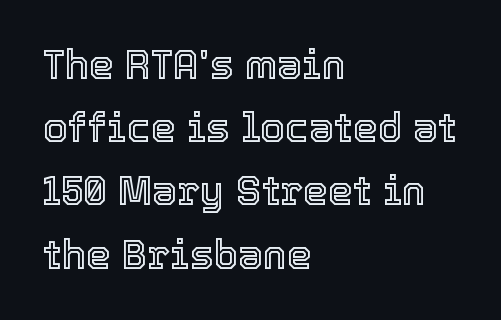
Nope, not italic — everything's standing straight. Nothing unusual about the tracking: characters are spaced as the font intends. A typesetter would call this proportional, since set widths differ per character. Unmarked baselines from the first word to the last. The vertical gap from one line to the next is medium. Horizontal alignment here is leftward, the default for most running prose.
